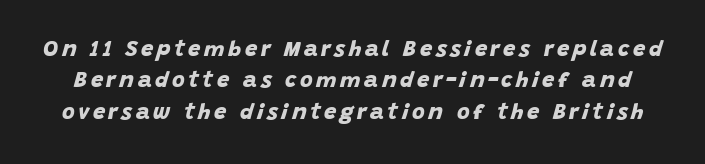
{"bold": "yes", "underline": "no", "line_spacing": "normal", "line_spacing_ratio": 1.43, "glyph_px": 22}
